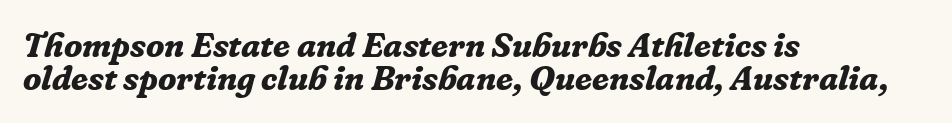
Q: Is the text bold? A: Yes.
Q: Is the text italic (slanted)? A: Yes, it leans right by about 16 degrees.
Q: Is the typeface a serif or a sans-serif typeface? A: Serif.
Q: Is the text underlined? A: No.
Q: How is the paragraph aligned? A: Left-aligned.
Q: Is the spacing between letters normal or unusually wide? A: Normal.
Q: Is the spacing between lines tight, normal or loose? A: Tight.
Q: Width (condensed, normal, or wide)? A: Normal.
Q: Stroke contrast? A: Low.
Q: x-height? A: Medium.
Q: Monospaced? A: No.
